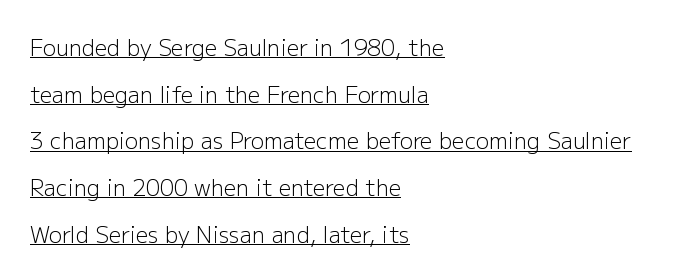
{"italic": "no", "bold": "no", "underline": "yes", "align": "left", "line_spacing": "loose", "line_spacing_ratio": 2.12, "letter_spacing": "normal", "letter_spacing_em": 0.0, "glyph_px": 22}
